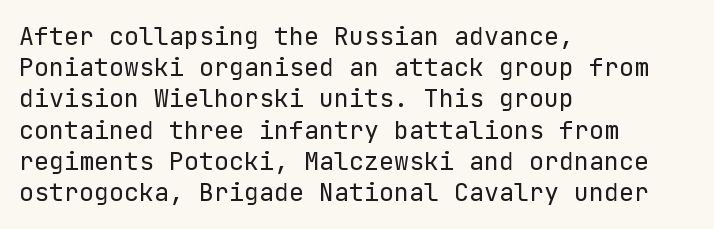
The image shows 25 px text type, upright; set left-aligned, normal line spacing (1.25x), normal letter spacing, not underlined.
